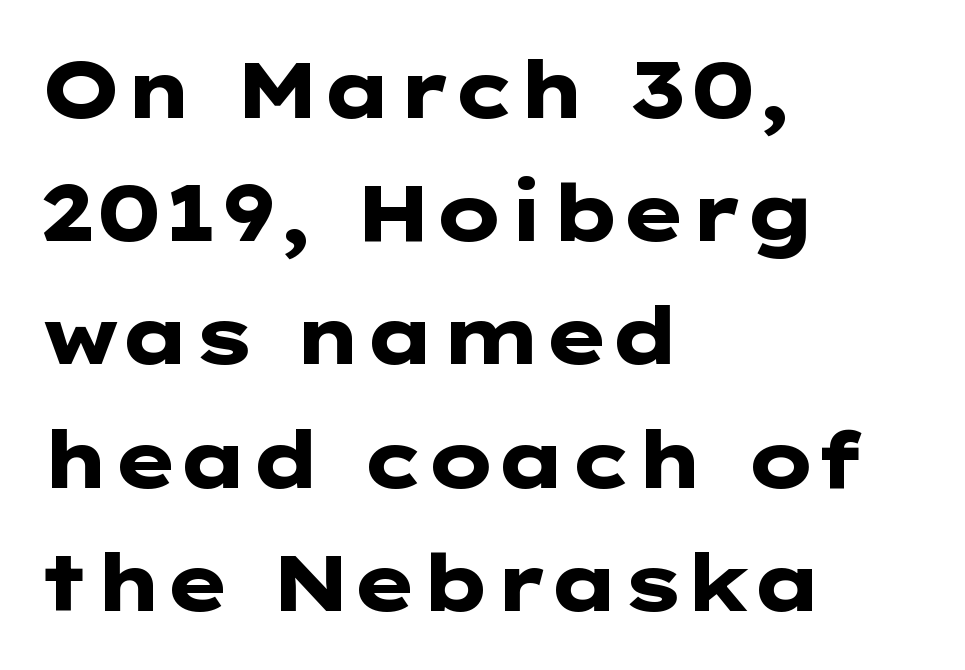
Check where the strokes stop: nothing finishes them off — pure sans. Heavy, bold letterforms. Where is the straight margin? On the left. Leading: standard.
